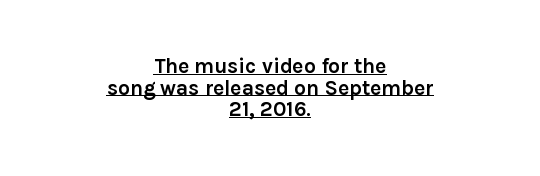
Look at the tracking — it's just the regular setting, nothing added. Does a line run under the words? Yes, clearly. Ascenders rise straight up at ninety degrees. The typesetting leans heavy: a genuine bold. In terms of leading, this rendering errs on the cramped side.
